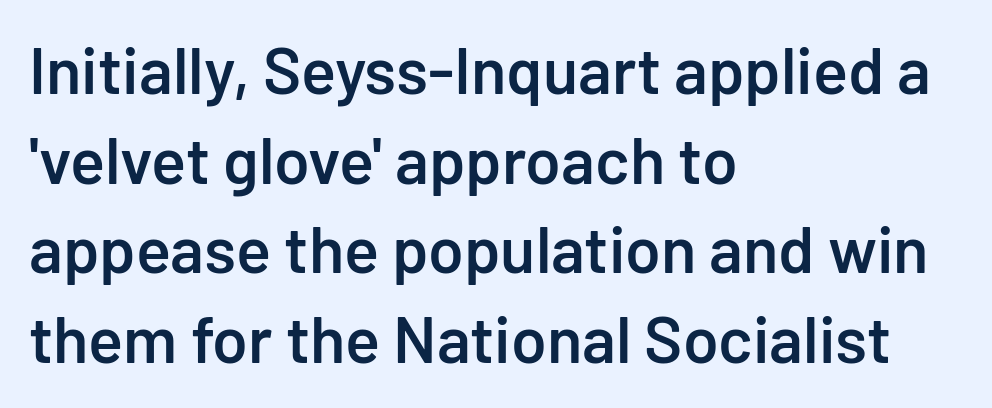
Q: Is the text bold? A: Semi-bold.
Q: Is the text italic (slanted)? A: No, it is upright.
Q: Is the typeface a serif or a sans-serif typeface? A: Sans-serif.
Q: Is the text underlined? A: No.
Q: How is the paragraph aligned? A: Left-aligned.
Q: Is the spacing between letters normal or unusually wide? A: Normal.
Q: Is the spacing between lines tight, normal or loose? A: Normal.
Q: Width (condensed, normal, or wide)? A: Normal.
Q: Stroke contrast? A: Low.
Q: x-height? A: Medium.
Q: Monospaced? A: No.
